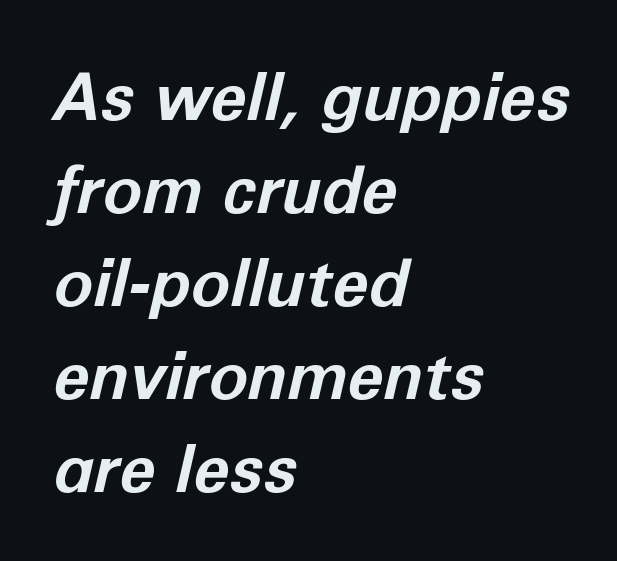
Left-aligned paragraph, ragged on the right. Default kerning and tracking; the words read as compact shapes. Type without underlining. Successive baselines arrive at the customary interval.
